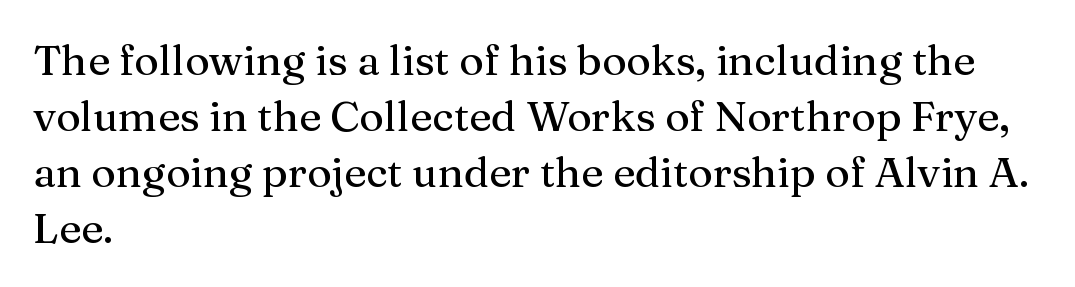
The image shows 42 px serif type, upright; set left-aligned, normal line spacing (1.33x), normal letter spacing, not underlined; medium stroke contrast and a medium x-height.
